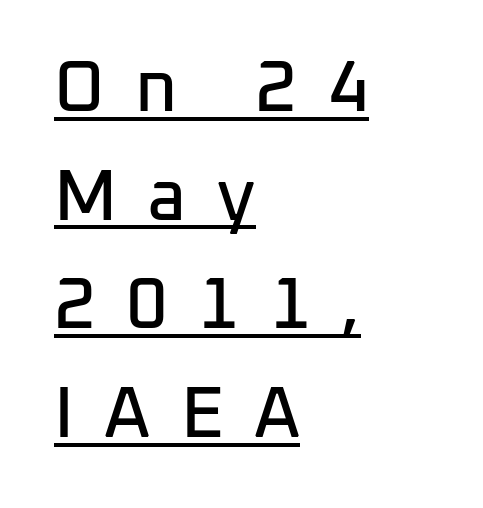
{"serif": "no", "italic": "no", "width": "normal", "stroke_contrast": "low", "x_height": "medium", "monospaced": "no", "underline": "yes", "align": "left", "line_spacing": "normal", "line_spacing_ratio": 1.51, "letter_spacing": "wide", "letter_spacing_em": 0.42, "glyph_px": 72}
